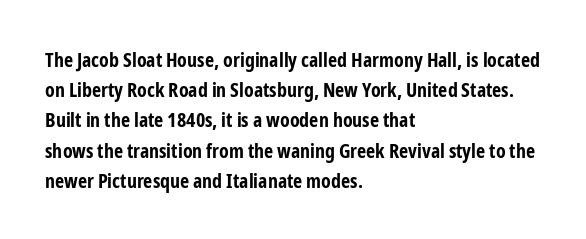
The image shows 20 px bold type, upright; set left-aligned, normal line spacing (1.51x), normal letter spacing, not underlined.
